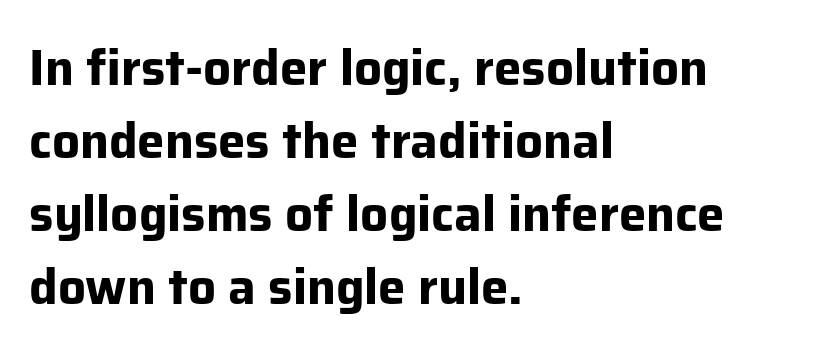
Q: Is the text bold? A: Yes.
Q: Is the text italic (slanted)? A: No, it is upright.
Q: Is the typeface a serif or a sans-serif typeface? A: Sans-serif.
Q: Is the text underlined? A: No.
Q: How is the paragraph aligned? A: Left-aligned.
Q: Is the spacing between letters normal or unusually wide? A: Normal.
Q: Is the spacing between lines tight, normal or loose? A: Normal.
Q: Width (condensed, normal, or wide)? A: Normal.
Q: Stroke contrast? A: Low.
Q: x-height? A: Medium.
Q: Monospaced? A: No.
